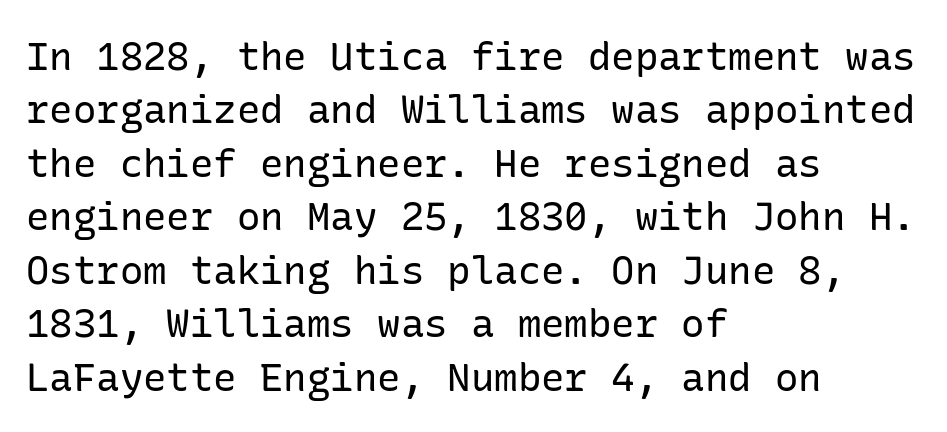
{"serif": "no", "italic": "no", "bold": "no", "weight": "regular", "width": "normal", "stroke_contrast": "low", "x_height": "medium", "underline": "no", "align": "left", "line_spacing": "normal", "line_spacing_ratio": 1.37, "letter_spacing": "normal", "letter_spacing_em": 0.0, "glyph_px": 39}
